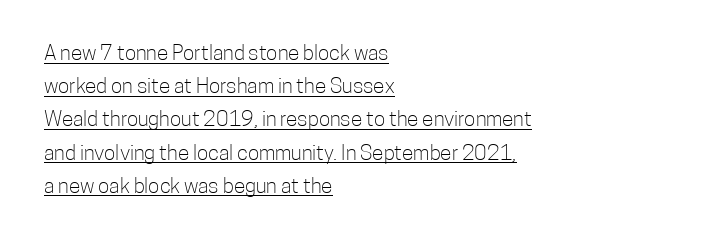
{"italic": "no", "bold": "no", "underline": "yes", "align": "left", "line_spacing": "normal", "line_spacing_ratio": 1.58, "letter_spacing": "normal", "letter_spacing_em": 0.0, "glyph_px": 21}
